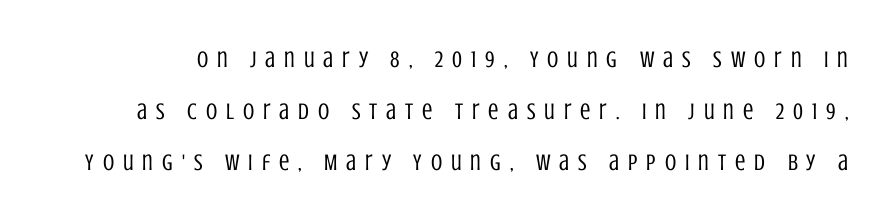
{"italic": "no", "bold": "no", "underline": "no", "line_spacing": "loose", "line_spacing_ratio": 2.25, "letter_spacing": "wide", "letter_spacing_em": 0.39, "glyph_px": 23}
